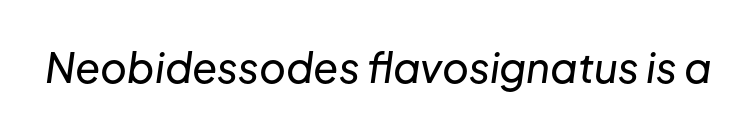
{"italic": "yes", "lean": "right", "slant_degrees": 8, "width": "normal", "stroke_contrast": "low", "x_height": "medium", "monospaced": "no", "underline": "no", "letter_spacing": "normal", "letter_spacing_em": 0.0, "glyph_px": 41}
